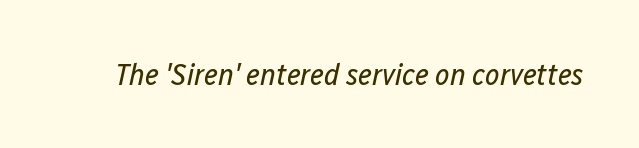
The weight would be labelled regular, book, light, or lighter still. This sample uses plain, unmodified letter spacing. Lines of text with bare space underneath. Looks like regular typesetting: each glyph gets only the width it needs.
